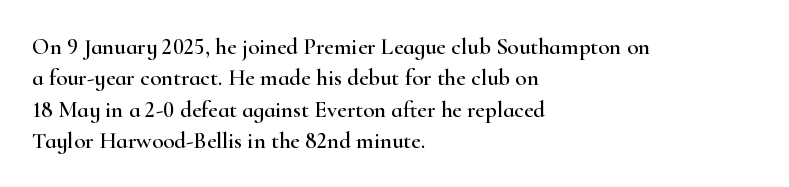
The passage shown is not underscored anywhere. The line texture is even and compact thanks to regular tracking. Nope, not italic — everything's standing straight. Each line starts at the same left margin while the right side varies. Notice how descenders clear the ascenders below comfortably — that's standard leading.
